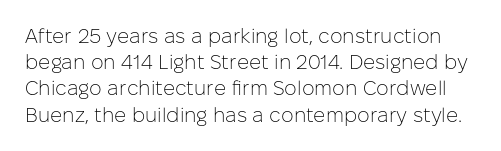
The image shows 20 px text type, upright; set normal line spacing (1.31x), normal letter spacing, not underlined.
